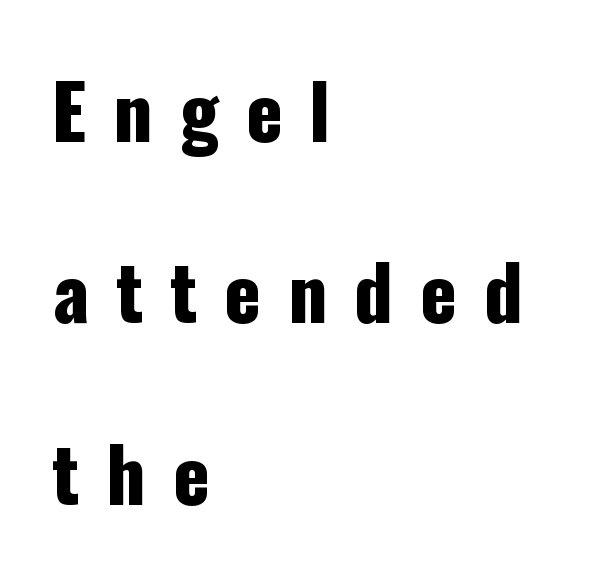
The image shows 75 px condensed sans-serif type, upright; set left-aligned, loose line spacing (2.42x), unusually wide letter spacing (+0.36 em), not underlined; low stroke contrast and a medium x-height.
